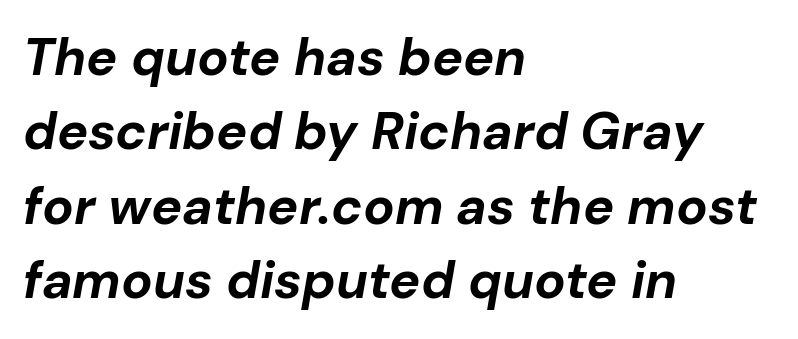
The space directly below the letters is spotless. The rendering uses a bold face; every stroke is thick and dark. One glance says typical: line gaps are just what's usual. Between one letter and the next there's only the usual sliver of space.
